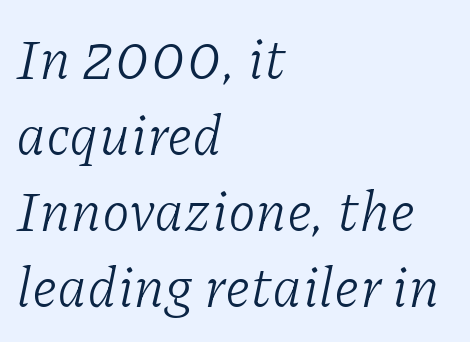
The image shows 56 px light serif type, italic (leaning right); set left-aligned, normal line spacing (1.36x), normal letter spacing, not underlined; low stroke contrast and a medium x-height.
